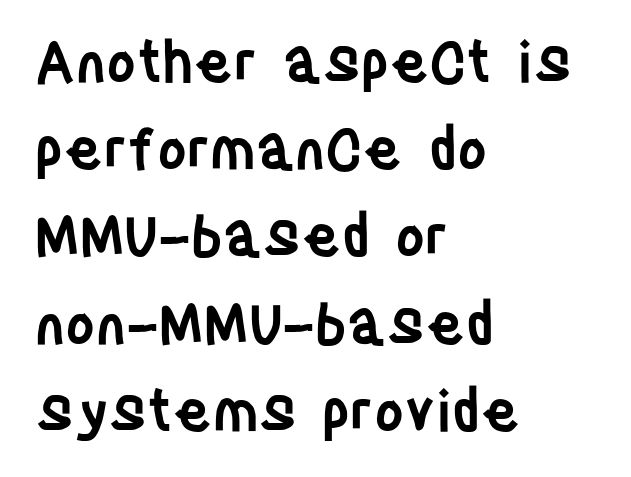
{"serif": "no", "italic": "no", "bold": "semi", "weight": "semibold", "width": "condensed", "stroke_contrast": "low", "x_height": "large", "monospaced": "no", "underline": "no", "align": "left", "line_spacing": "normal", "line_spacing_ratio": 1.53, "letter_spacing": "normal", "letter_spacing_em": 0.0, "glyph_px": 57}
